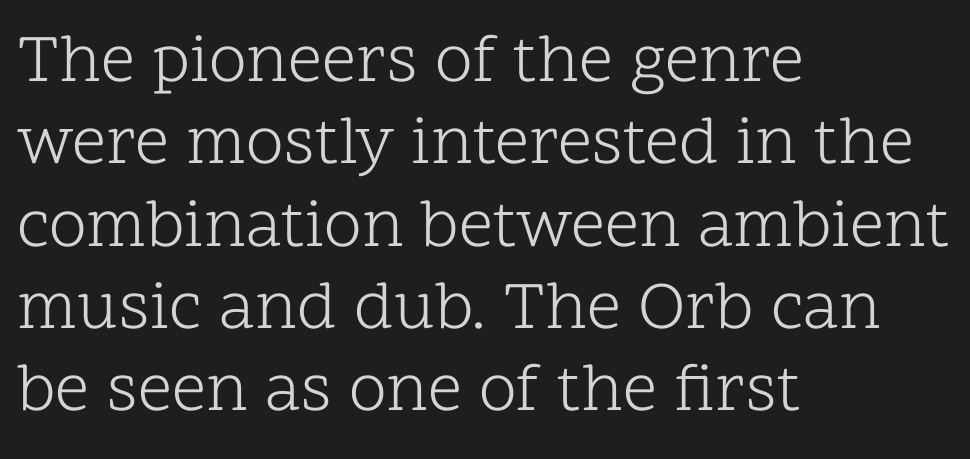
The image shows 68 px light serif type, upright; set left-aligned, line spacing 1.21x, normal letter spacing, not underlined; low stroke contrast and a medium x-height.
